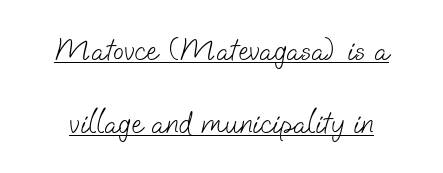
Q: Is the text bold? A: No.
Q: Is the typeface a serif or a sans-serif typeface? A: Sans-serif.
Q: Is the text underlined? A: Yes.
Q: Is the spacing between letters normal or unusually wide? A: Normal.
Q: Is the spacing between lines tight, normal or loose? A: Loose.
Q: Width (condensed, normal, or wide)? A: Normal.
Q: Stroke contrast? A: Low.
Q: x-height? A: Small.
Q: Monospaced? A: No.
